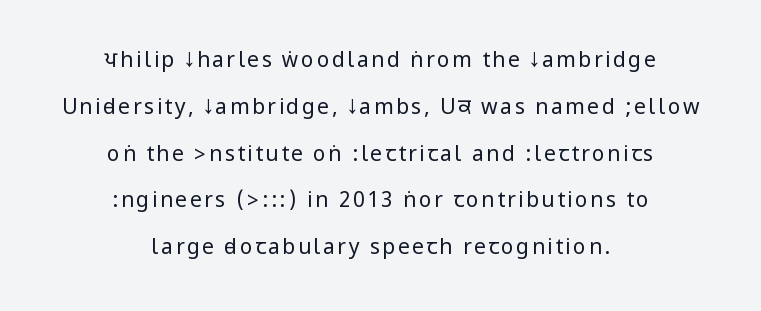
{"italic": "no", "bold": "no", "underline": "no", "align": "center", "line_spacing": "loose", "line_spacing_ratio": 2.23, "glyph_px": 21}
